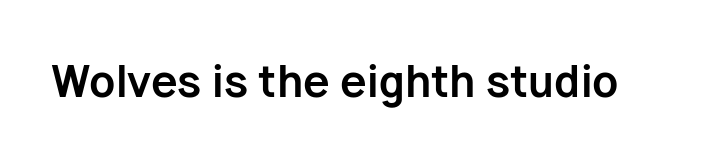
Q: Is the text bold? A: Yes.
Q: Is the text italic (slanted)? A: No, it is upright.
Q: Is the typeface a serif or a sans-serif typeface? A: Sans-serif.
Q: Is the text underlined? A: No.
Q: Is the spacing between letters normal or unusually wide? A: Normal.
Q: Width (condensed, normal, or wide)? A: Normal.
Q: Stroke contrast? A: Low.
Q: x-height? A: Medium.
Q: Monospaced? A: No.
